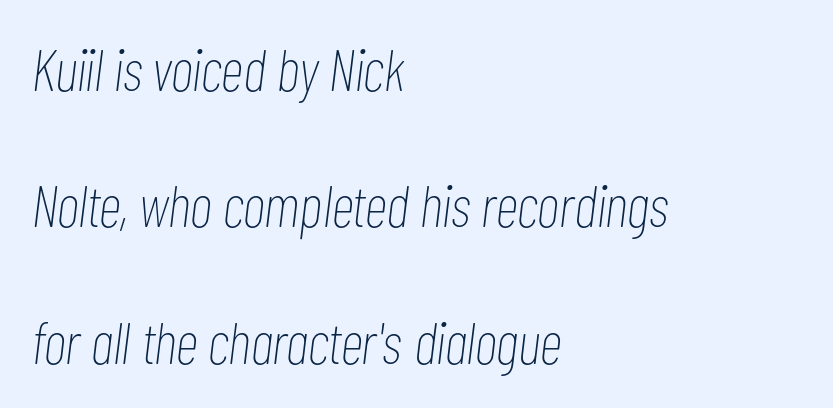
Q: Is the text bold? A: No.
Q: Is the text italic (slanted)? A: Yes, it leans right by about 7 degrees.
Q: Is the text underlined? A: No.
Q: How is the paragraph aligned? A: Left-aligned.
Q: Is the spacing between letters normal or unusually wide? A: Normal.
Q: Is the spacing between lines tight, normal or loose? A: Loose.
Q: Width (condensed, normal, or wide)? A: Condensed.
Q: Stroke contrast? A: Low.
Q: x-height? A: Medium.
Q: Monospaced? A: No.
